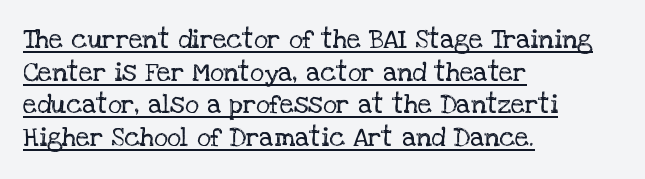
The image shows 27 px text type, upright; set left-aligned, line spacing 1.21x, normal letter spacing, underlined.
